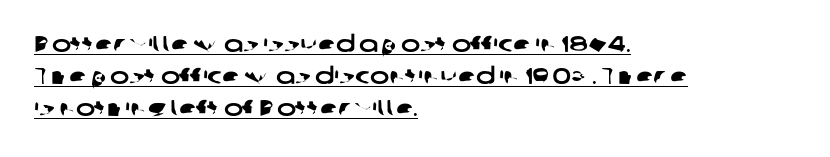
The image shows 23 px text type; set left-aligned, normal line spacing (1.4x), normal letter spacing, underlined.
